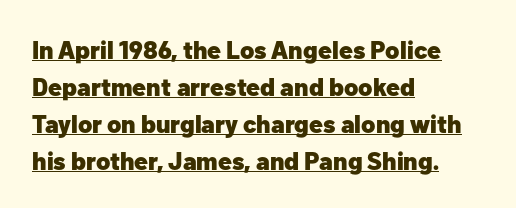
Q: Is the text bold? A: Yes.
Q: Is the text italic (slanted)? A: No, it is upright.
Q: Is the text underlined? A: Yes.
Q: How is the paragraph aligned? A: Left-aligned.
Q: Is the spacing between letters normal or unusually wide? A: Normal.
Q: Is the spacing between lines tight, normal or loose? A: Normal.
